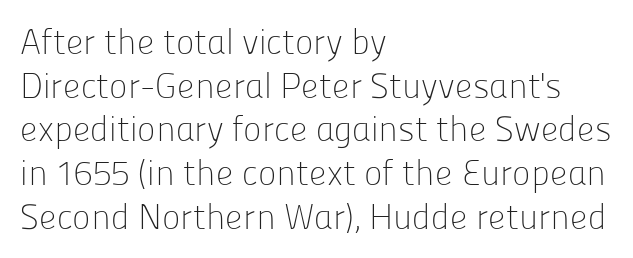
The image shows 35 px light sans-serif type, upright; set left-aligned, normal line spacing (1.25x), normal letter spacing, not underlined; low stroke contrast and a medium x-height.
